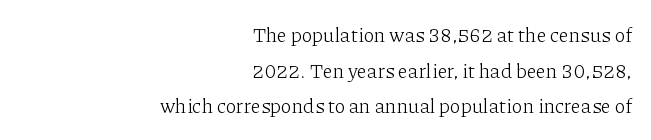
The image shows 20 px text type, upright; set right-aligned, line spacing 1.78x, normal letter spacing, not underlined.
